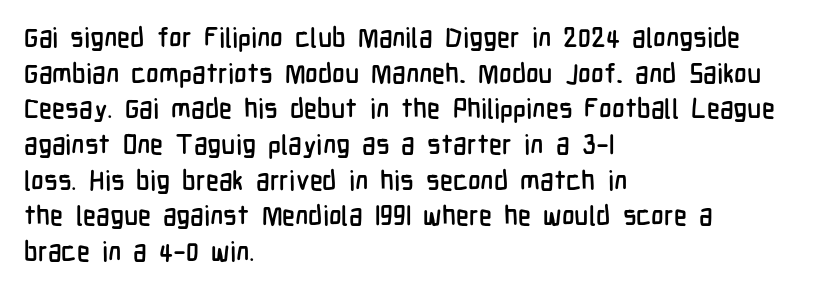
{"italic": "no", "underline": "no", "align": "left", "line_spacing": "normal", "line_spacing_ratio": 1.32, "letter_spacing": "normal", "letter_spacing_em": 0.0, "glyph_px": 27}
